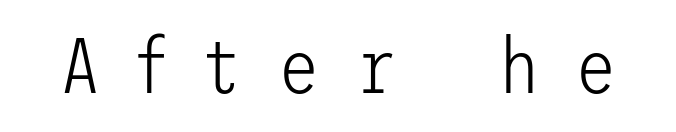
Q: Is the text bold? A: No.
Q: Is the text italic (slanted)? A: No, it is upright.
Q: Is the typeface a serif or a sans-serif typeface? A: Sans-serif.
Q: Is the text underlined? A: No.
Q: Is the spacing between letters normal or unusually wide? A: Unusually wide.
Q: Width (condensed, normal, or wide)? A: Normal.
Q: Stroke contrast? A: Low.
Q: x-height? A: Medium.
